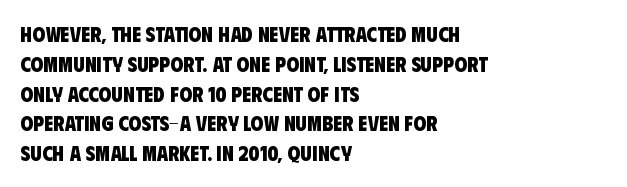
{"bold": "yes", "underline": "no", "align": "left", "line_spacing": "normal", "line_spacing_ratio": 1.42, "letter_spacing": "normal", "letter_spacing_em": 0.0, "glyph_px": 21}
